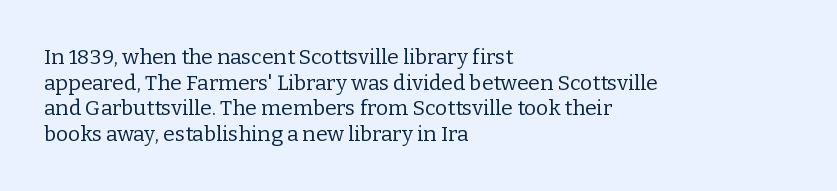
{"italic": "no", "bold": "no", "underline": "no", "align": "left", "line_spacing_ratio": 1.22, "letter_spacing": "normal", "letter_spacing_em": 0.0, "glyph_px": 21}
